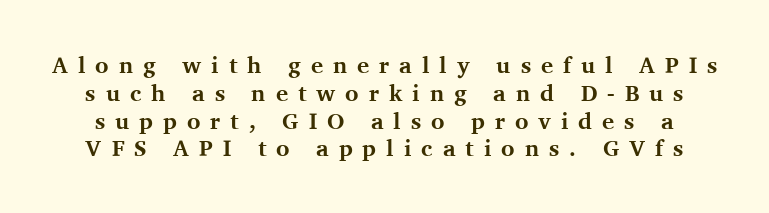
Tracking value appears strongly positive — letters spread wide. Italic? Not at all — the glyphs are vertical. Type without underlining. Chunky letters — that's bold for sure.
